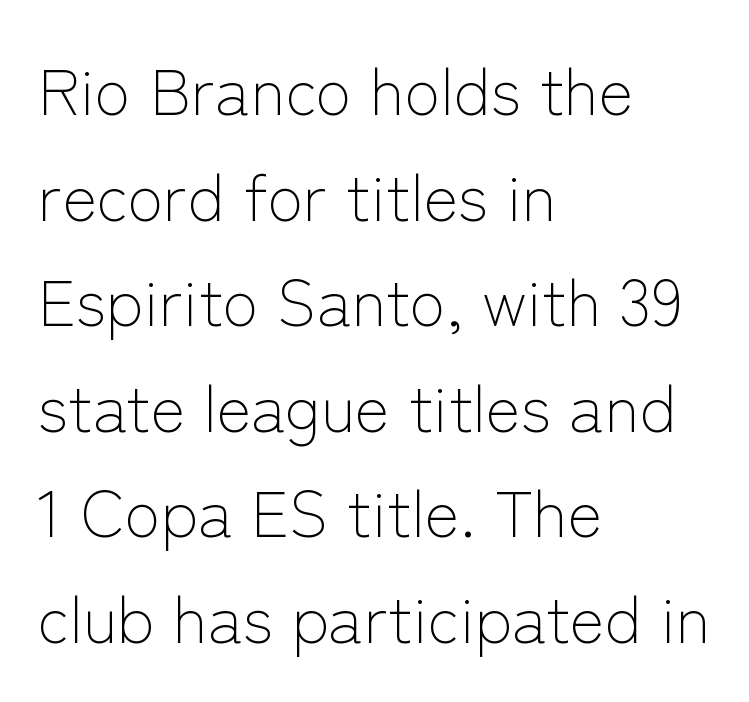
Q: Is the text bold? A: No.
Q: Is the text italic (slanted)? A: No, it is upright.
Q: Is the typeface a serif or a sans-serif typeface? A: Sans-serif.
Q: Is the text underlined? A: No.
Q: How is the paragraph aligned? A: Left-aligned.
Q: Is the spacing between letters normal or unusually wide? A: Normal.
Q: Is the spacing between lines tight, normal or loose? A: Normal.
Q: Width (condensed, normal, or wide)? A: Normal.
Q: Stroke contrast? A: Low.
Q: x-height? A: Medium.
Q: Monospaced? A: No.
